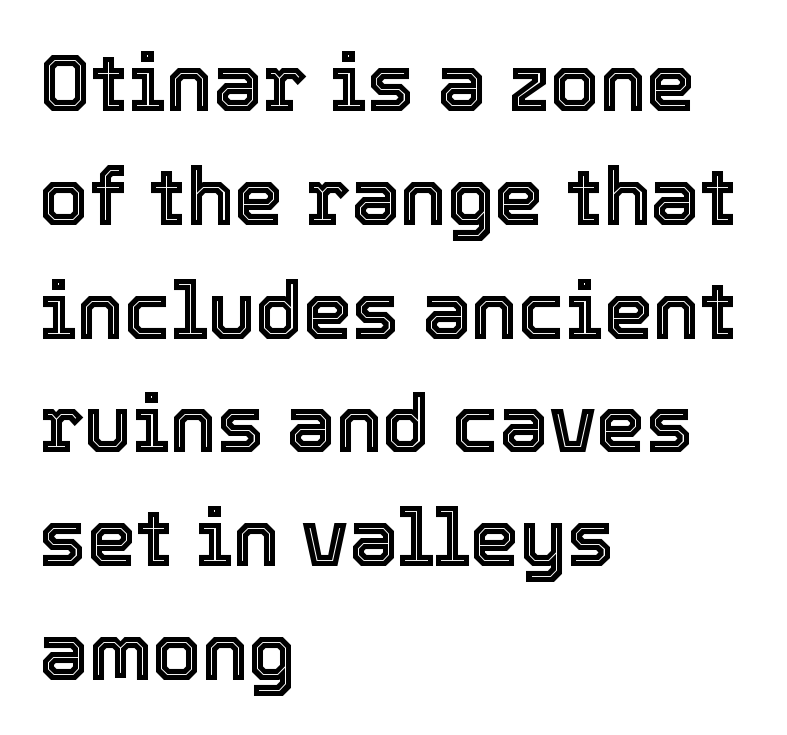
The rendering uses natural spacing where letterforms have individual widths. The specimen omits any rule beneath the text block's lines. Does the leading feel generous? No, just average. Words appear dense and cohesive because spacing is normal.
